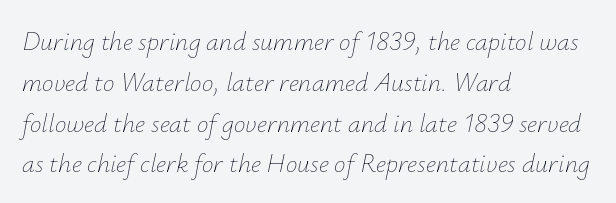
Q: Is the text bold? A: No.
Q: Is the text italic (slanted)? A: Yes, it leans right by about 12 degrees.
Q: Is the text underlined? A: No.
Q: How is the paragraph aligned? A: Left-aligned.
Q: Is the spacing between letters normal or unusually wide? A: Normal.
Q: Is the spacing between lines tight, normal or loose? A: Normal.
